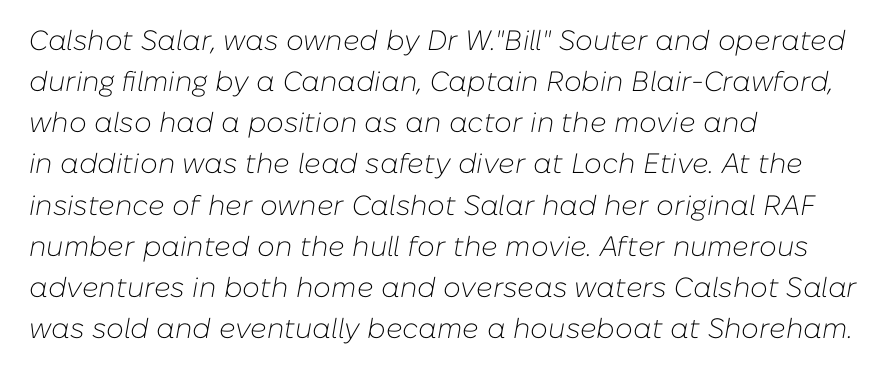
The image shows 28 px light type, italic (leaning right); set left-aligned, normal line spacing (1.47x), normal letter spacing, not underlined; low stroke contrast and a medium x-height.
